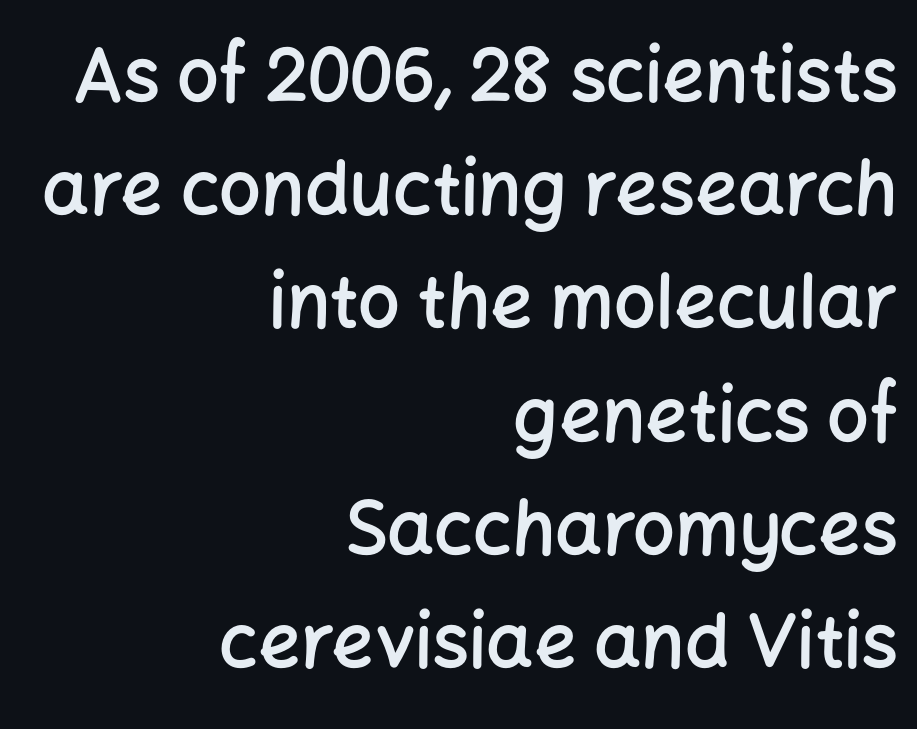
{"serif": "no", "italic": "no", "bold": "semi", "weight": "semibold", "width": "normal", "stroke_contrast": "low", "x_height": "medium", "monospaced": "no", "underline": "no", "align": "right", "line_spacing": "normal", "line_spacing_ratio": 1.53, "letter_spacing": "normal", "letter_spacing_em": 0.0, "glyph_px": 74}
